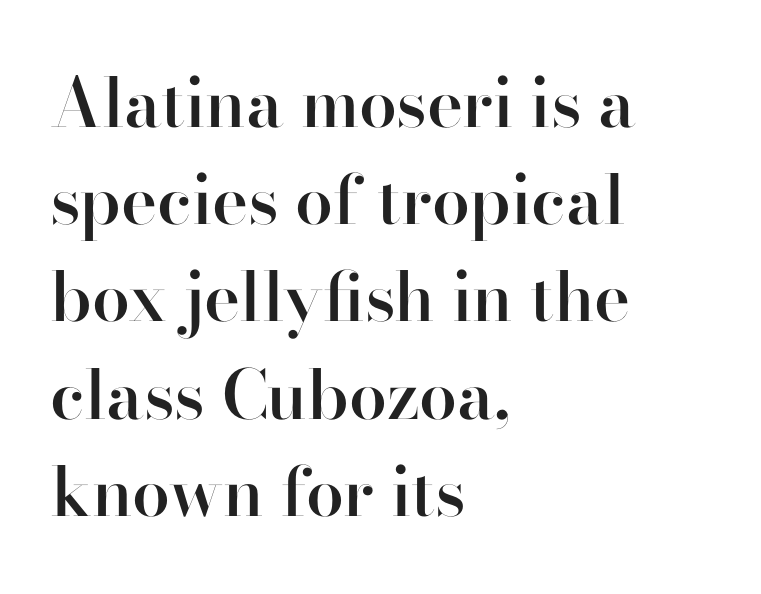
Q: Is the text bold? A: Semi-bold.
Q: Is the text italic (slanted)? A: No, it is upright.
Q: Is the typeface a serif or a sans-serif typeface? A: Serif.
Q: Is the text underlined? A: No.
Q: How is the paragraph aligned? A: Left-aligned.
Q: Is the spacing between letters normal or unusually wide? A: Normal.
Q: Is the spacing between lines tight, normal or loose? A: Normal.
Q: Width (condensed, normal, or wide)? A: Normal.
Q: Stroke contrast? A: High.
Q: x-height? A: Small.
Q: Monospaced? A: No.
